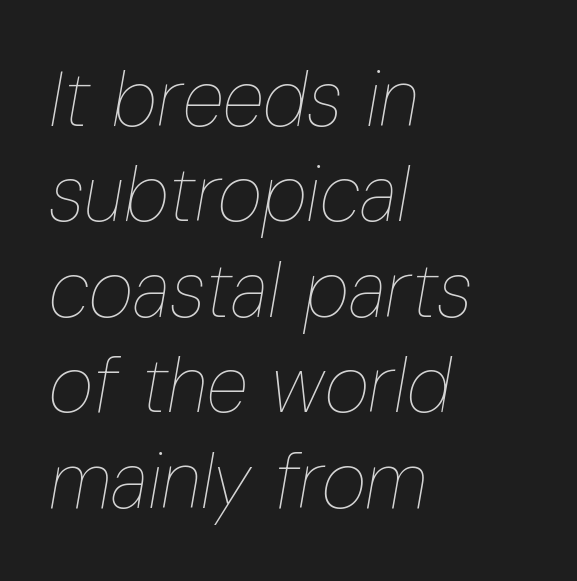
The strokes carry an ordinary text weight at most. Is the letter spacing exaggerated? No — it looks like the ordinary default. The lettering tilts uniformly, giving the passage an italic look. A student would call this left alignment; a typographer would say flush left, rag right.
